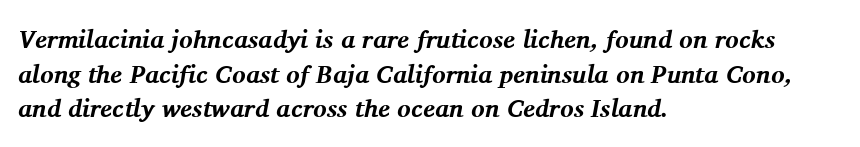
Q: Is the text bold? A: Yes.
Q: Is the text italic (slanted)? A: Yes, it leans right by about 11 degrees.
Q: Is the text underlined? A: No.
Q: How is the paragraph aligned? A: Left-aligned.
Q: Is the spacing between letters normal or unusually wide? A: Normal.
Q: Is the spacing between lines tight, normal or loose? A: Normal.
